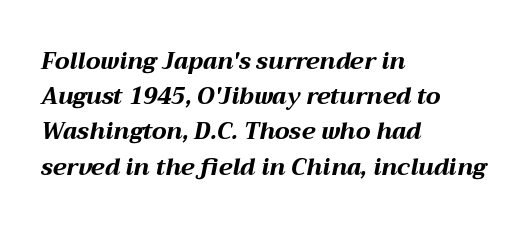
Q: Is the text bold? A: Yes.
Q: Is the text italic (slanted)? A: Yes, it leans right by about 12 degrees.
Q: Is the text underlined? A: No.
Q: How is the paragraph aligned? A: Left-aligned.
Q: Is the spacing between letters normal or unusually wide? A: Normal.
Q: Is the spacing between lines tight, normal or loose? A: Normal.
